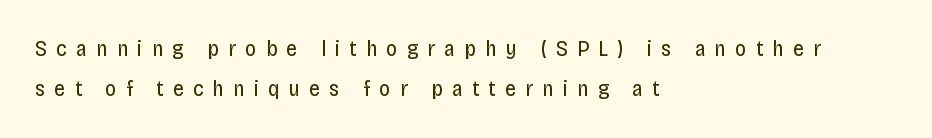
The image shows 22 px text type, upright; set left-aligned, line spacing 1.82x, unusually wide letter spacing (+0.42 em), not underlined.
